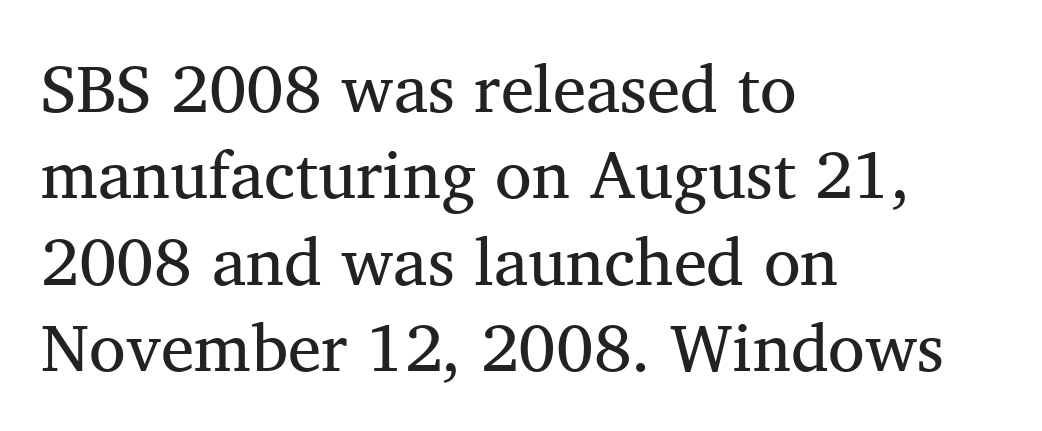
This is not heavy type; no bold has been used. The typeface chosen for these lines features serifs. Compared with a centered layout, this one pins lines to the left instead. The glyphs are unaccompanied by any horizontal stroke below them. Default kerning and tracking; the words read as compact shapes.
